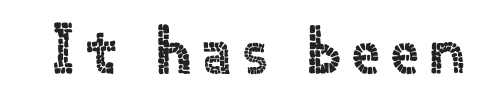
{"serif": "no", "italic": "no", "width": "normal", "x_height": "small", "monospaced": "no", "underline": "no", "glyph_px": 69}
